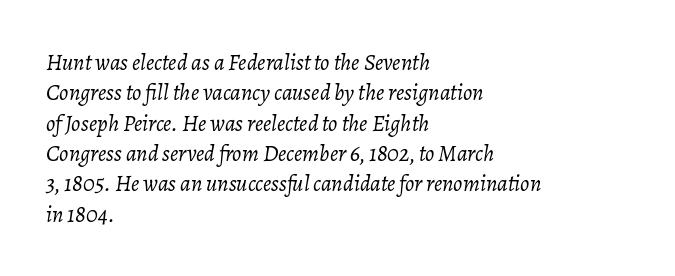
{"italic": "yes", "lean": "right", "slant_degrees": 7, "bold": "no", "underline": "no", "align": "left", "line_spacing": "normal", "line_spacing_ratio": 1.32, "letter_spacing": "normal", "letter_spacing_em": 0.0, "glyph_px": 23}
